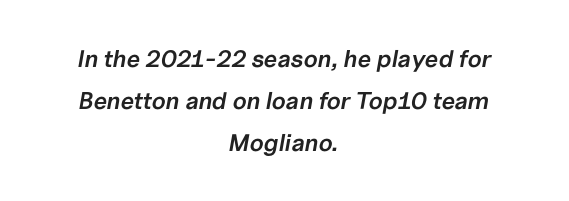
{"italic": "yes", "lean": "right", "slant_degrees": 10, "bold": "semi", "underline": "no", "align": "center", "line_spacing_ratio": 1.74, "letter_spacing": "normal", "letter_spacing_em": 0.0, "glyph_px": 24}
